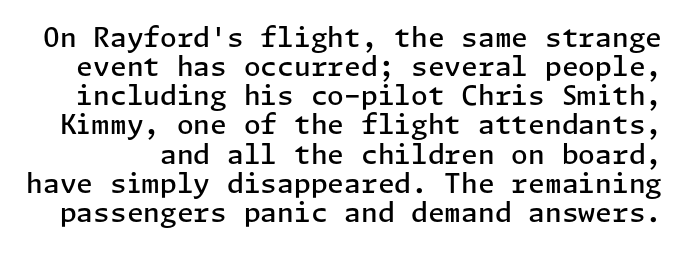
{"italic": "no", "bold": "semi", "underline": "no", "line_spacing": "tight", "line_spacing_ratio": 1.08, "letter_spacing": "normal", "letter_spacing_em": 0.0, "glyph_px": 27}
